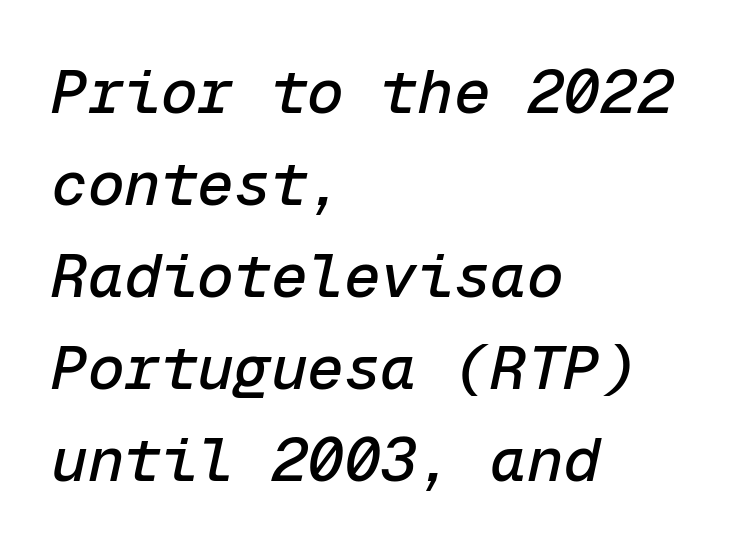
The image shows 61 px text type, italic (leaning right), monospaced; set left-aligned, normal line spacing (1.51x), normal letter spacing, not underlined; low stroke contrast and a medium x-height.
